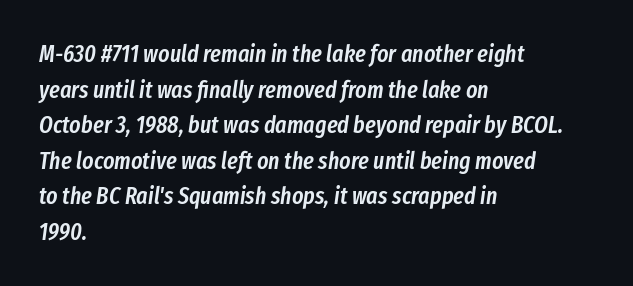
The image shows 24 px text type, italic (leaning right); set left-aligned, normal line spacing (1.48x), normal letter spacing, not underlined.
